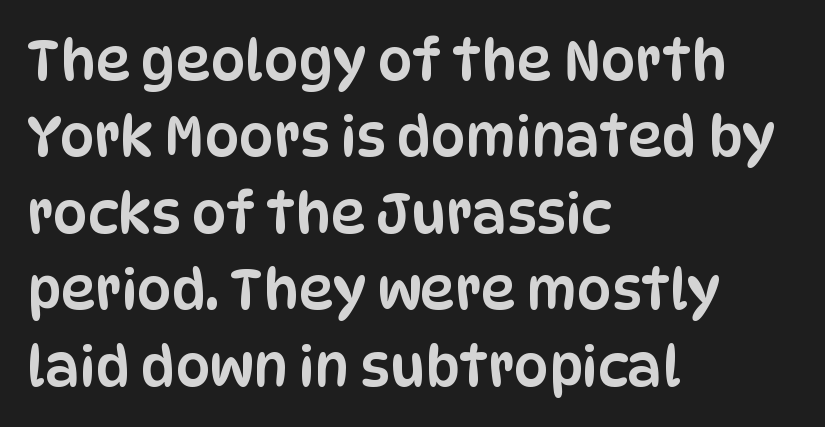
The image shows 55 px condensed sans-serif type, upright; set left-aligned, normal line spacing (1.39x), normal letter spacing, not underlined; low stroke contrast and a large x-height.
